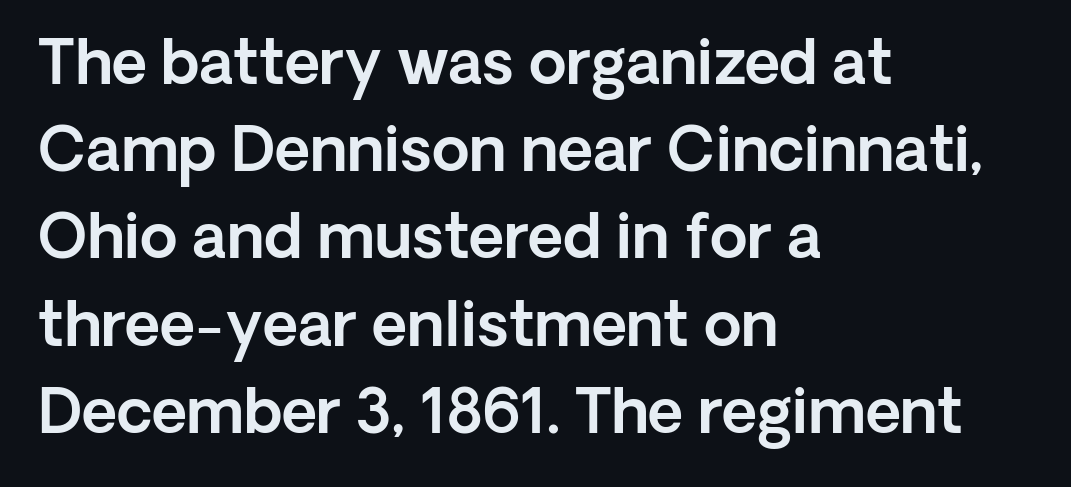
{"serif": "no", "italic": "no", "width": "normal", "x_height": "medium", "monospaced": "no", "underline": "no", "align": "left", "line_spacing": "normal", "line_spacing_ratio": 1.43, "letter_spacing": "normal", "letter_spacing_em": 0.0, "glyph_px": 61}
